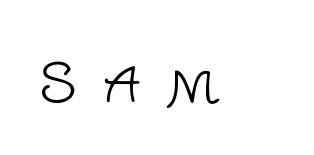
{"serif": "no", "bold": "no", "weight": "light", "width": "normal", "stroke_contrast": "low", "x_height": "large", "monospaced": "no", "underline": "no", "letter_spacing": "wide", "letter_spacing_em": 0.48, "glyph_px": 54}
